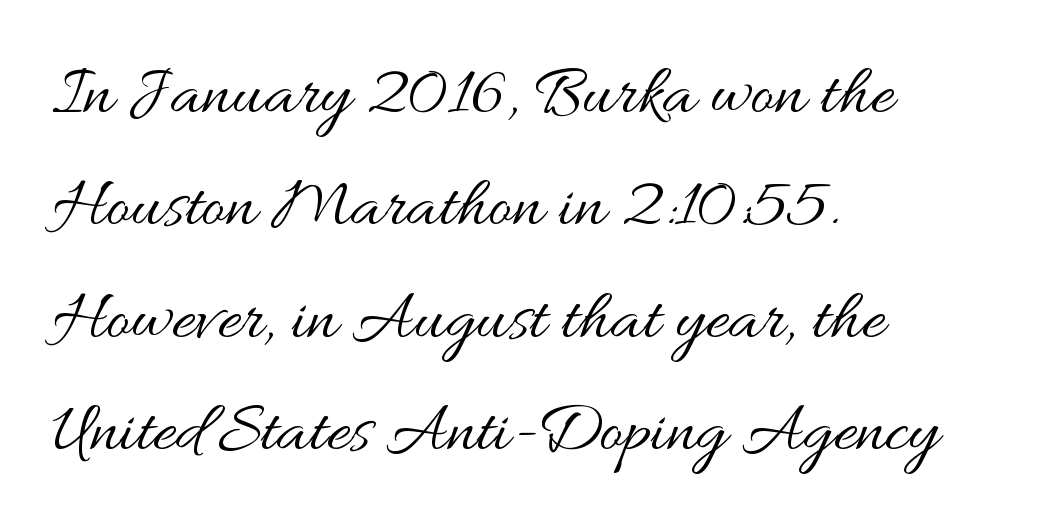
Rule under the text: the space is simply empty. Glyph-to-glyph distance matches everyday printed text. The font sits on the lighter half of the weight spectrum, regular included.
